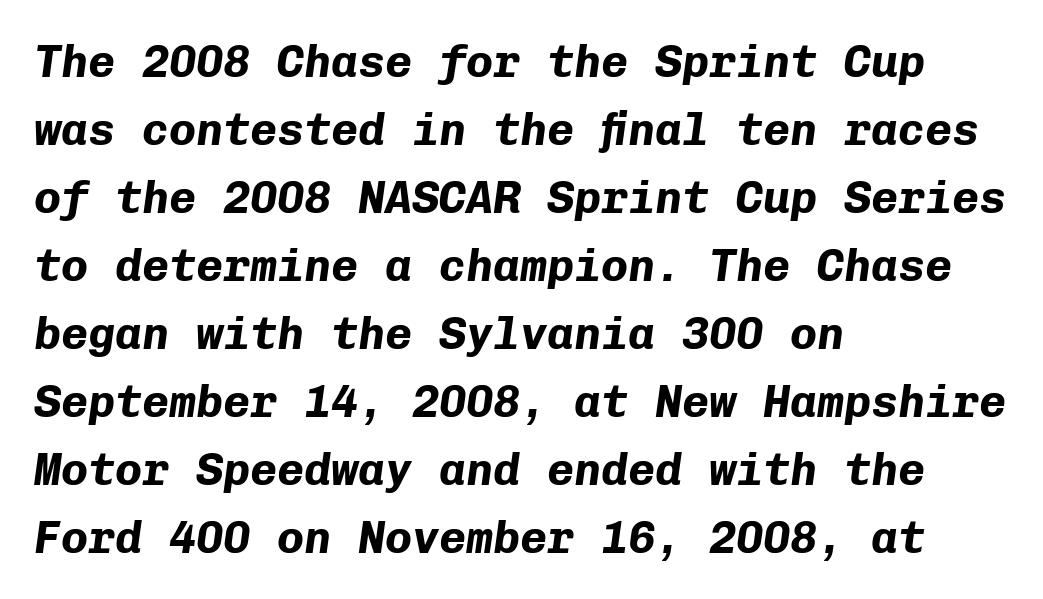
You'd pick this weight for a headline — it's a proper bold. Horizontal bands of white between lines are of average thickness. Is this a fixed-width face? Yes — each glyph sits in an identical cell. Left-aligned paragraph, ragged on the right.
